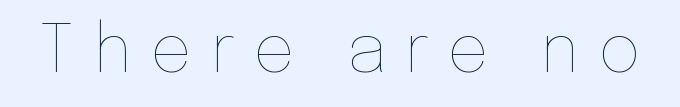
{"italic": "no", "bold": "no", "weight": "thin", "width": "normal", "stroke_contrast": "low", "x_height": "medium", "monospaced": "no", "underline": "no", "letter_spacing": "wide", "letter_spacing_em": 0.27, "glyph_px": 66}
